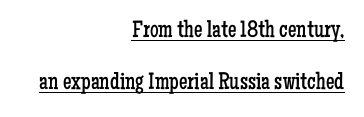
The line texture is even and compact thanks to regular tracking. Designer's note — italics off, roman on. This reads as an unemphasized weight, regular at the heaviest. A flush-right, rag-left setting is used for this passage.
